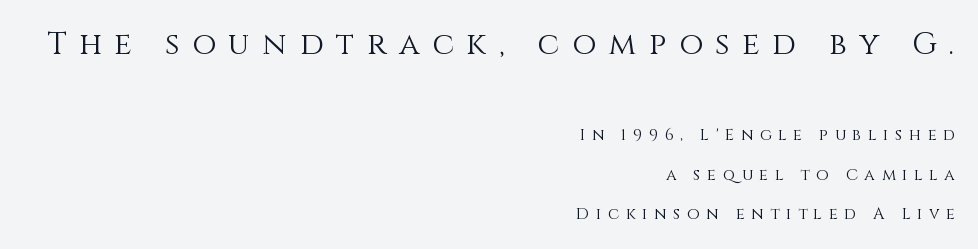
The block sitting higher on the canvas is the one with enlarged characters. The horizontal fit of the characters is loose and conspicuously gappy. The rendering uses natural spacing where letterforms have individual widths. A great deal of white space separates one row of letters from the next. Ordinary non-slanted type is in use. The space beneath each line is pristine and unruled.
